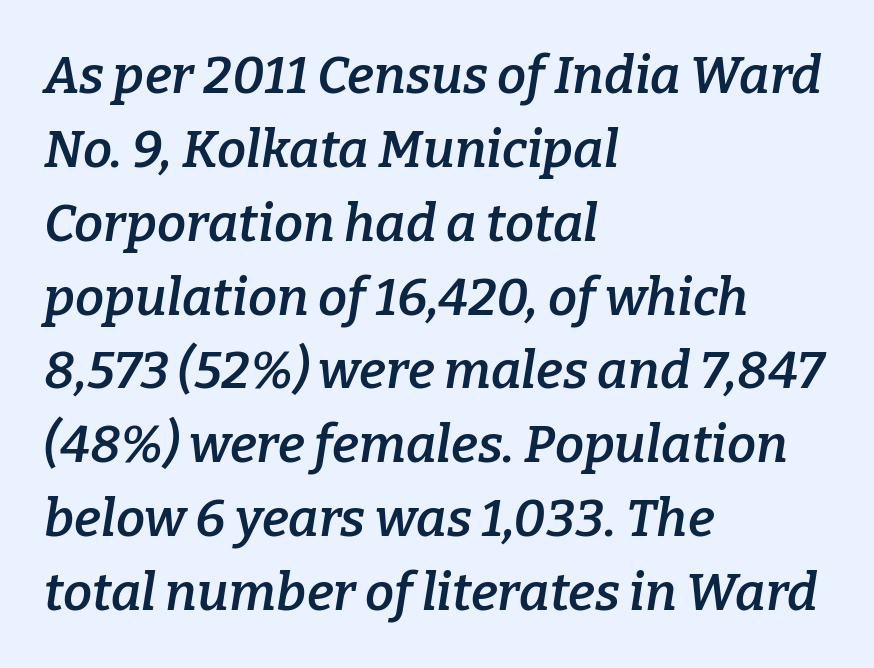
{"serif": "yes", "italic": "yes", "lean": "right", "slant_degrees": 9, "bold": "semi", "weight": "semibold", "width": "normal", "stroke_contrast": "low", "x_height": "medium", "monospaced": "no", "underline": "no", "align": "left", "line_spacing": "normal", "line_spacing_ratio": 1.42, "letter_spacing": "normal", "letter_spacing_em": 0.0, "glyph_px": 52}
